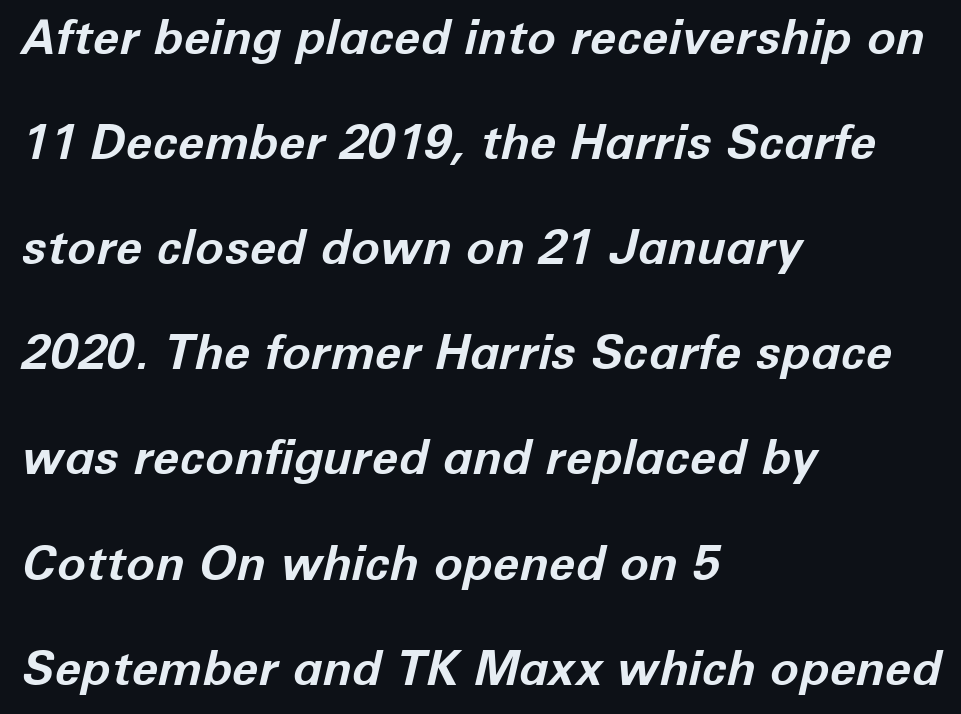
Q: Is the text bold? A: Yes.
Q: Is the text italic (slanted)? A: Yes, it leans right by about 12 degrees.
Q: Is the text underlined? A: No.
Q: How is the paragraph aligned? A: Left-aligned.
Q: Is the spacing between letters normal or unusually wide? A: Normal.
Q: Is the spacing between lines tight, normal or loose? A: Loose.
Q: Width (condensed, normal, or wide)? A: Normal.
Q: Stroke contrast? A: Low.
Q: x-height? A: Medium.
Q: Monospaced? A: No.
